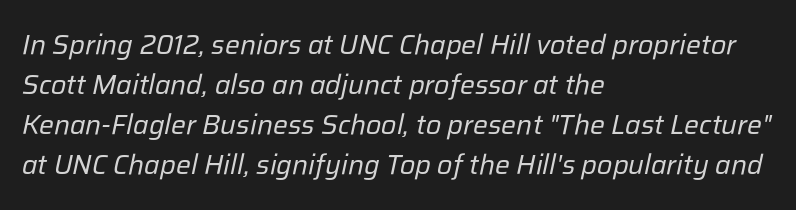
Q: Is the text bold? A: No.
Q: Is the text italic (slanted)? A: Yes, it leans right by about 12 degrees.
Q: Is the text underlined? A: No.
Q: How is the paragraph aligned? A: Left-aligned.
Q: Is the spacing between letters normal or unusually wide? A: Normal.
Q: Is the spacing between lines tight, normal or loose? A: Normal.
Q: Width (condensed, normal, or wide)? A: Normal.
Q: Stroke contrast? A: Low.
Q: x-height? A: Medium.
Q: Monospaced? A: No.
